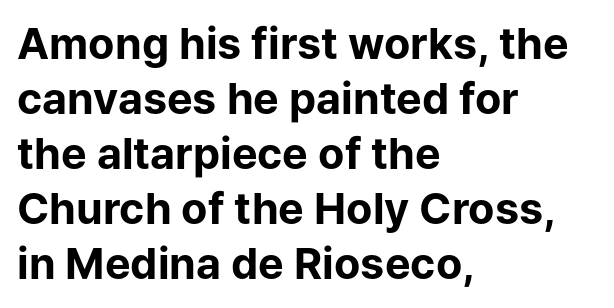
The typesetter chose a ragged-right arrangement here. The rendering uses natural spacing where letterforms have individual widths. Pretty heavy lettering here — definitely bold. The space directly below the letters is spotless. Classification — sans serif.
